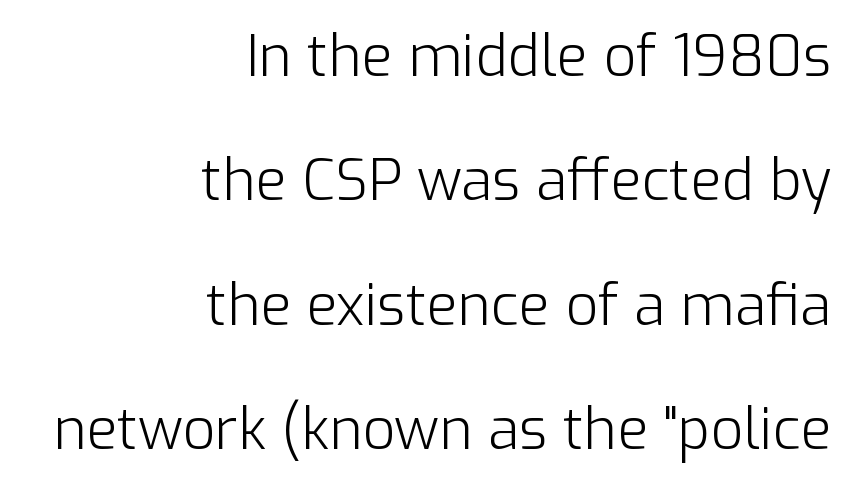
Q: Is the text bold? A: No.
Q: Is the text italic (slanted)? A: No, it is upright.
Q: Is the typeface a serif or a sans-serif typeface? A: Sans-serif.
Q: Is the text underlined? A: No.
Q: How is the paragraph aligned? A: Right-aligned.
Q: Is the spacing between letters normal or unusually wide? A: Normal.
Q: Is the spacing between lines tight, normal or loose? A: Loose.
Q: Width (condensed, normal, or wide)? A: Normal.
Q: Stroke contrast? A: Low.
Q: x-height? A: Medium.
Q: Monospaced? A: No.
